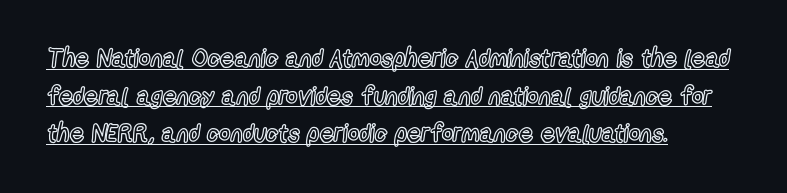
The image shows 25 px text type; set left-aligned, normal line spacing (1.51x), normal letter spacing, underlined.
